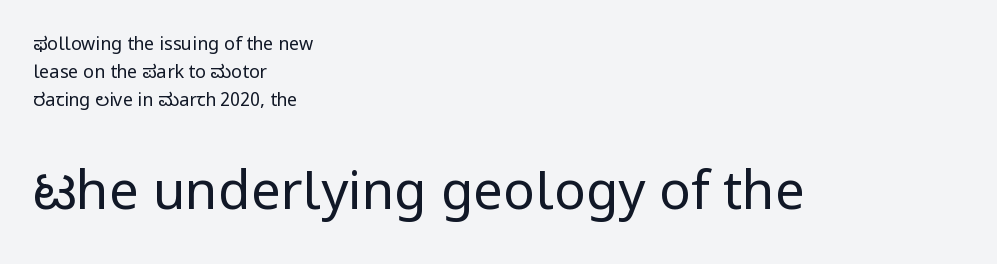
The rendering uses natural spacing where letterforms have individual widths. The vertical gap from one line to the next is medium. Summary of weight: not heavy and not bold. The glyphs in this specimen are sans serif.
